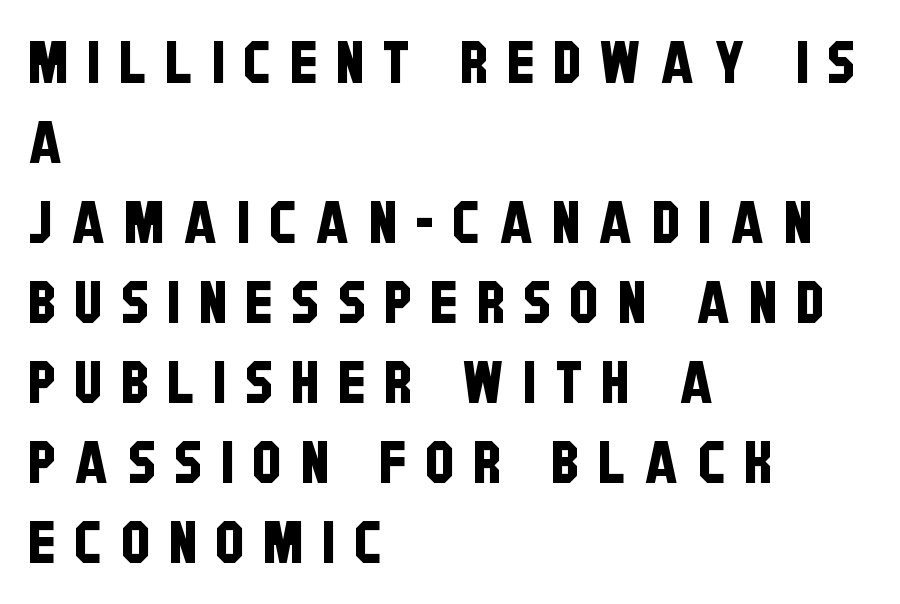
The image shows 58 px condensed sans-serif type; set left-aligned, normal line spacing (1.38x), unusually wide letter spacing (+0.33 em), not underlined; low stroke contrast and a large x-height.
